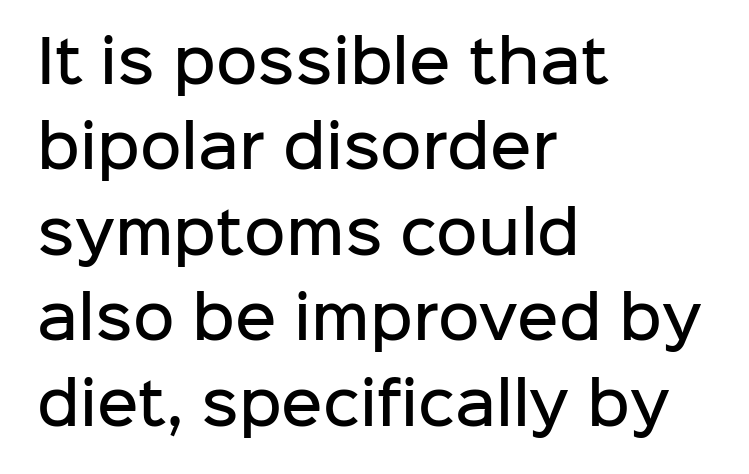
No extra tracking has been applied to these lines. This sample uses a sans-serif face. Glance below the letters and you will spot only blank space. Spacing verdict: proportional, widths tailored to each character. Which margin do the lines hug? The left one — the right edge is uneven. Is the type bold? Partly — it's a semibold, heavier than regular but not fully bold.
